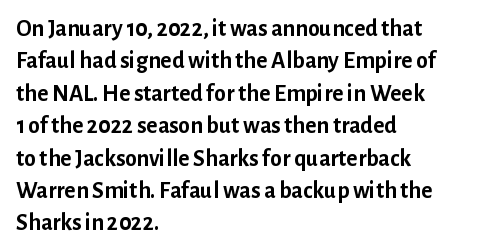
Whoever set this chose a conventional vertical rhythm. Emphasis by weight is at full strength: bold. The setting favours the left margin, as ordinary paragraphs usually do. Glance below the letters and you will spot only blank space. Rendered with straight, roman letterforms.
